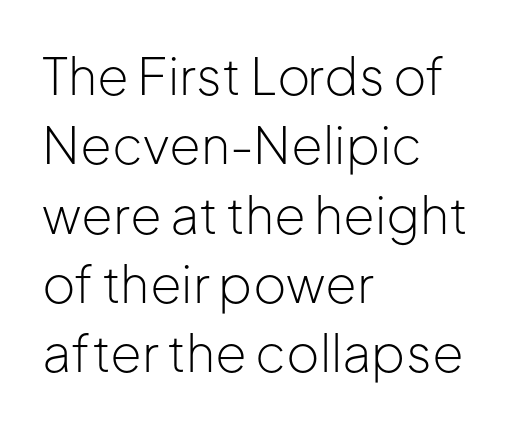
Q: Is the text bold? A: No.
Q: Is the text italic (slanted)? A: No, it is upright.
Q: Is the typeface a serif or a sans-serif typeface? A: Sans-serif.
Q: Is the text underlined? A: No.
Q: How is the paragraph aligned? A: Left-aligned.
Q: Is the spacing between letters normal or unusually wide? A: Normal.
Q: Is the spacing between lines tight, normal or loose? A: Normal.
Q: Width (condensed, normal, or wide)? A: Normal.
Q: Stroke contrast? A: Low.
Q: x-height? A: Medium.
Q: Monospaced? A: No.
